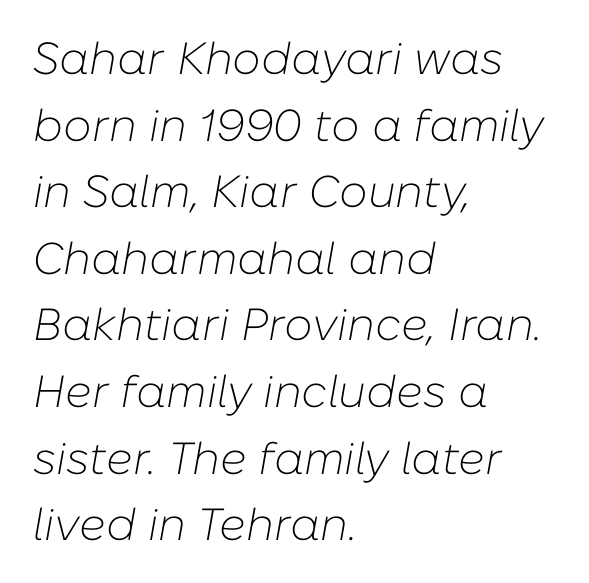
Counters stay open thanks to moderate or lighter strokes. Vertically, the passage feels balanced, rows spaced as you'd expect. A typesetter would call this zero additional tracking. There's an unmistakable incline to the writing here.
